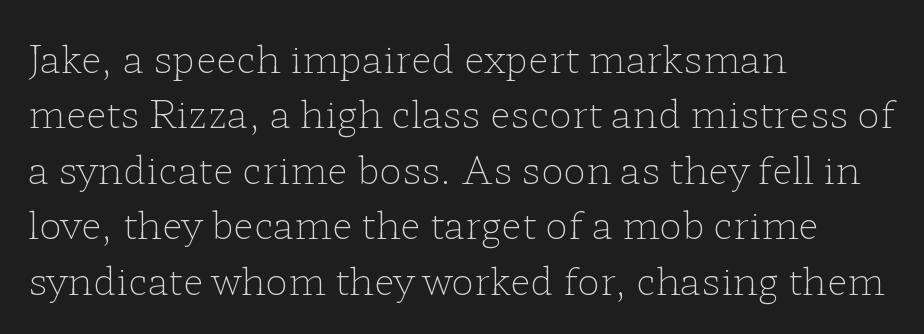
{"serif": "yes", "italic": "no", "bold": "no", "weight": "light", "width": "wide", "stroke_contrast": "low", "x_height": "medium", "monospaced": "no", "underline": "no", "align": "left", "line_spacing": "normal", "line_spacing_ratio": 1.46, "letter_spacing": "normal", "letter_spacing_em": 0.0, "glyph_px": 38}
